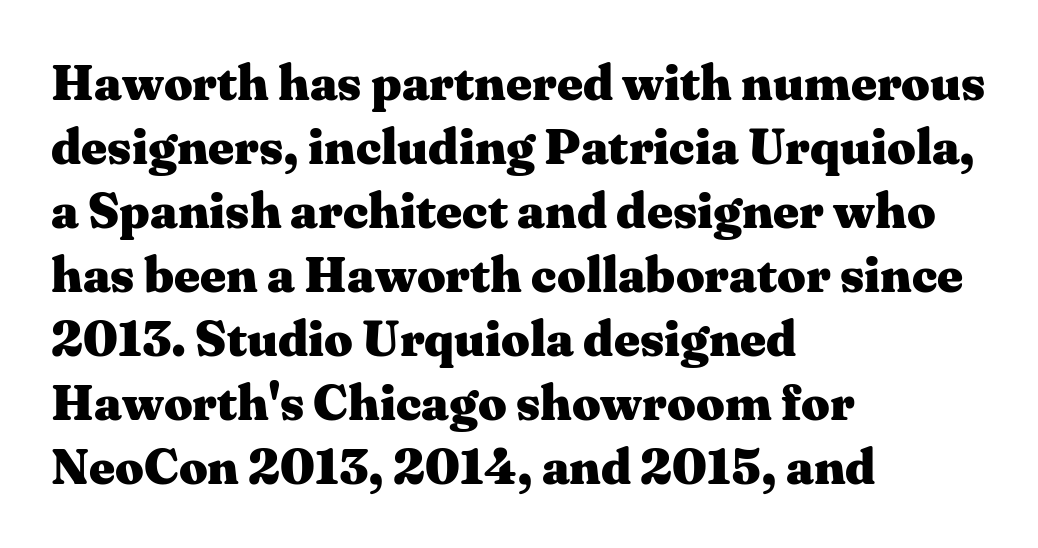
Reading down the block, your eye returns to a fixed left position each line. Here the designer chose a conventional face with non-uniform glyph widths. Notice how thick the strokes are: this is what a full bold looks like. This is the regular roman posture of the typeface. Standard letterfit; no display-style spreading of the glyphs. Each new line begins a customary step beneath the previous one.
